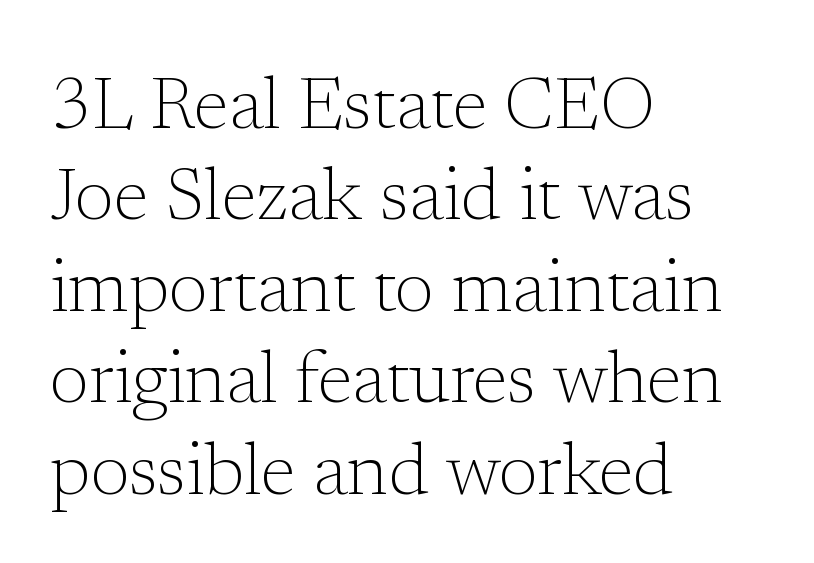
The gap between lines stays unmarked. The gaps between neighbouring characters are ordinary and unremarkable. A typesetter would label this face a serif. Baseline-to-baseline distance is the conventional proportion of letter height.
